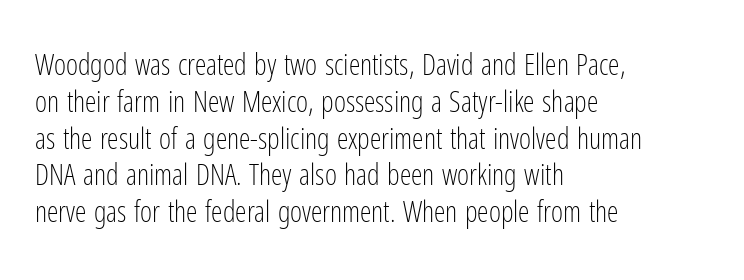
Characters remain perfectly vertical along every line. Think standard paragraph weight, or any step lighter than that. Letters rest on an invisible, unmarked baseline. The face used here is a sans, in the tradition of grotesques and geometrics.
